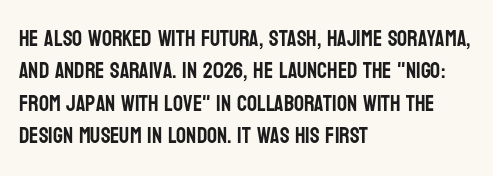
{"italic": "no", "underline": "no", "align": "left", "line_spacing": "normal", "line_spacing_ratio": 1.47, "letter_spacing": "normal", "letter_spacing_em": 0.0, "glyph_px": 22}
